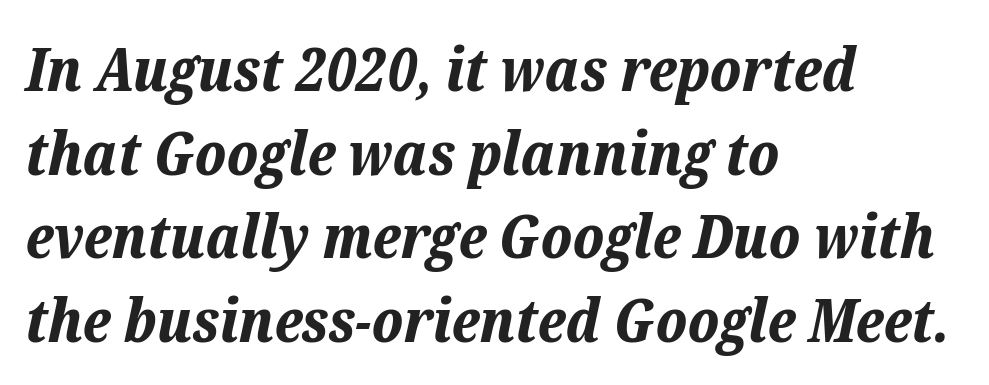
{"italic": "yes", "lean": "right", "slant_degrees": 12, "bold": "yes", "weight": "bold", "width": "normal", "stroke_contrast": "low", "x_height": "medium", "monospaced": "no", "underline": "no", "align": "left", "line_spacing": "normal", "line_spacing_ratio": 1.37, "letter_spacing": "normal", "letter_spacing_em": 0.0, "glyph_px": 61}
